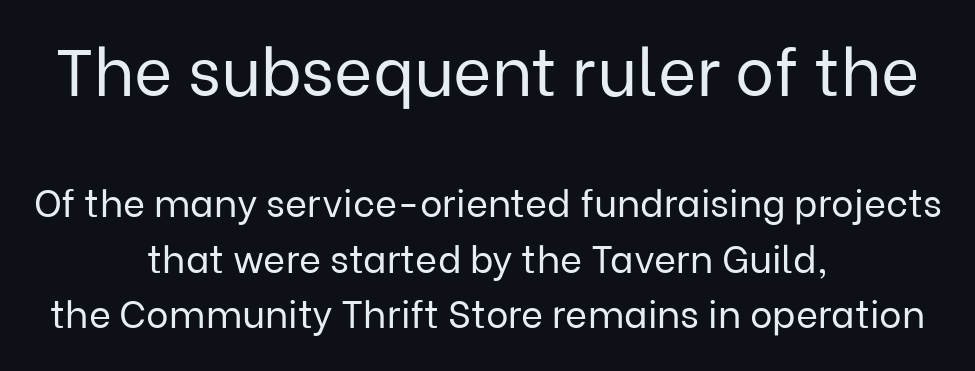
The image shows 66 px regular-weight sans-serif type, upright; set centered, normal line spacing (1.45x), normal letter spacing, not underlined; the first (top) block is 1.74x larger; low stroke contrast and a medium x-height.
